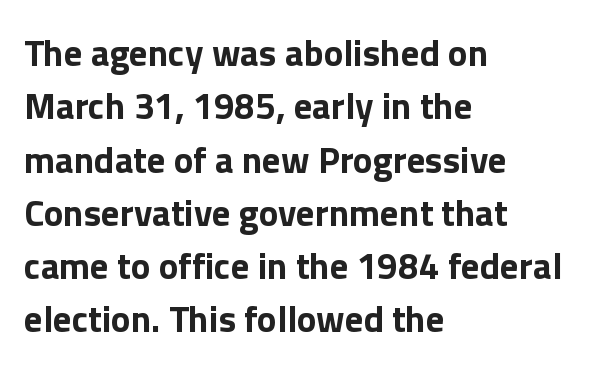
The face used here has the dense, thick strokes of a bold. Check under the words: just untouched page. Caption: multi-line text, flush left, ragged right. The face used here is rendered with its standard letterfit. Spacing verdict: proportional, widths tailored to each character.
